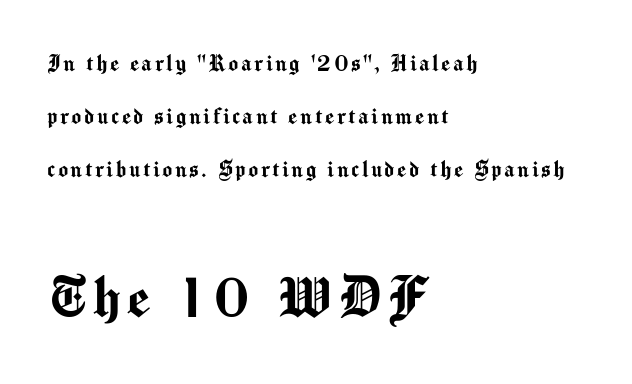
The image shows 65 px sans-serif type, upright; set left-aligned, loose line spacing (2.03x), not underlined; the second (bottom) block is 2.5x larger; medium stroke contrast and a medium x-height.
